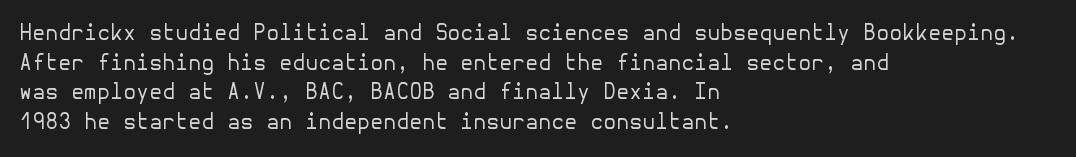
Q: Is the text bold? A: No.
Q: Is the text italic (slanted)? A: No, it is upright.
Q: Is the text underlined? A: No.
Q: How is the paragraph aligned? A: Left-aligned.
Q: Is the spacing between letters normal or unusually wide? A: Normal.
Q: Is the spacing between lines tight, normal or loose? A: Normal.
